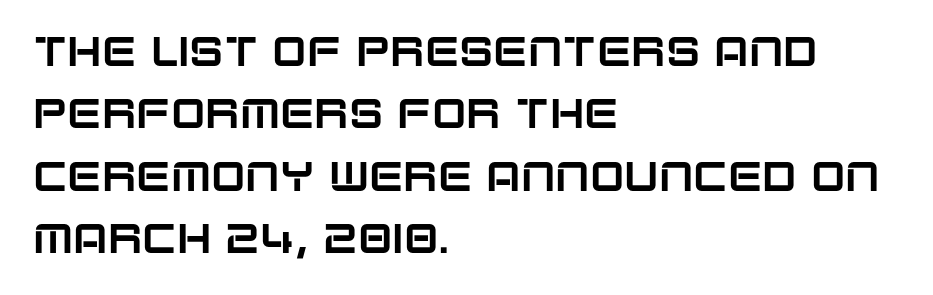
{"serif": "no", "italic": "no", "width": "normal", "stroke_contrast": "low", "x_height": "large", "monospaced": "no", "underline": "no", "align": "left", "line_spacing": "normal", "line_spacing_ratio": 1.52, "letter_spacing": "normal", "letter_spacing_em": 0.0, "glyph_px": 41}
